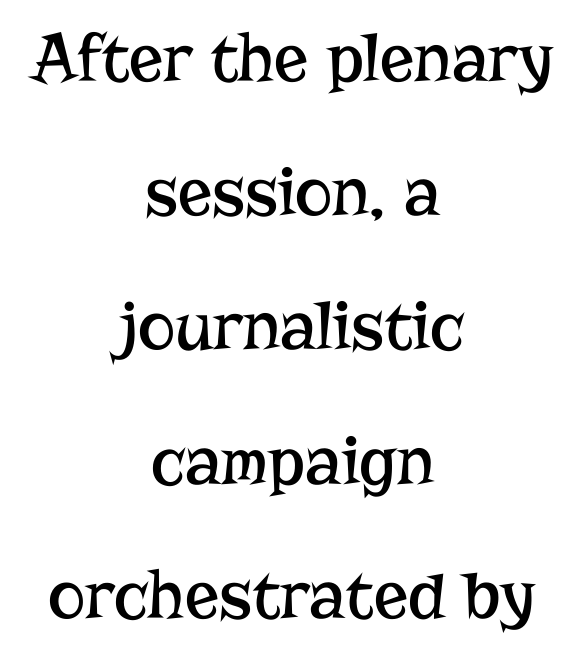
The image shows 71 px regular-weight serif type, upright; set centered, line spacing 1.89x, normal letter spacing, not underlined; low stroke contrast and a medium x-height.
